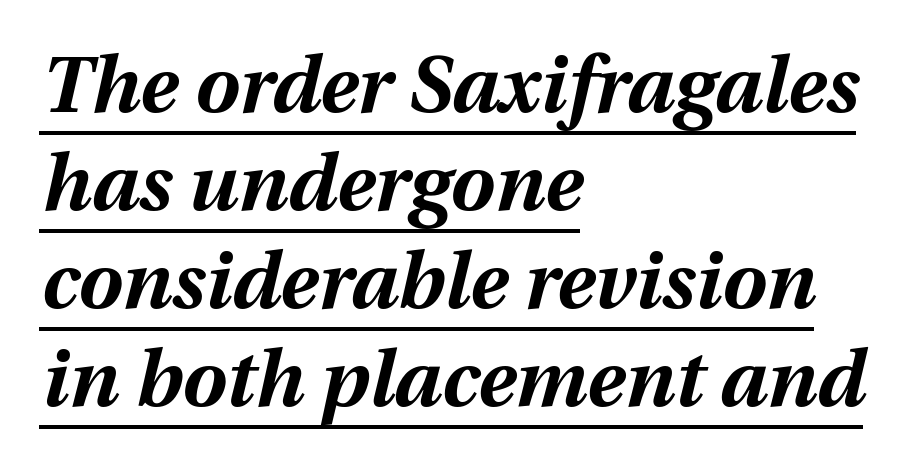
Q: Is the text bold? A: Yes.
Q: Is the text italic (slanted)? A: Yes, it leans right by about 12 degrees.
Q: Is the text underlined? A: Yes.
Q: How is the paragraph aligned? A: Left-aligned.
Q: Is the spacing between letters normal or unusually wide? A: Normal.
Q: Width (condensed, normal, or wide)? A: Normal.
Q: Stroke contrast? A: Medium.
Q: x-height? A: Medium.
Q: Monospaced? A: No.
